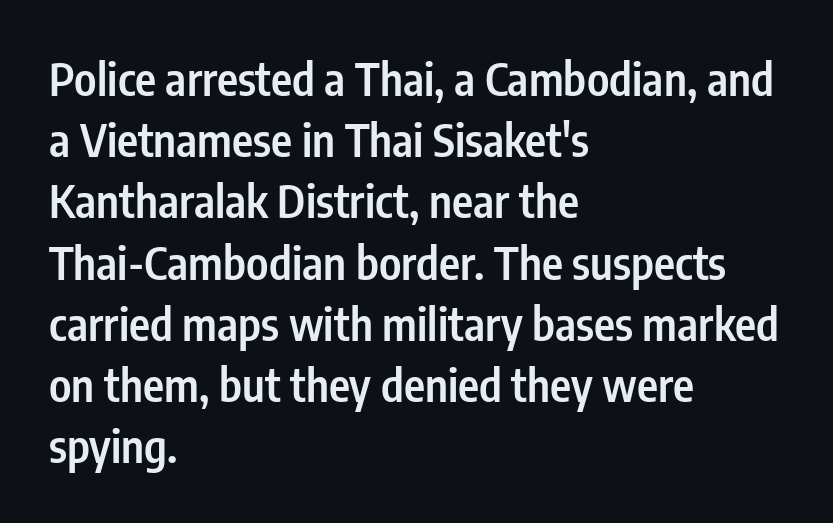
Rendered with straight, roman letterforms. The rag falls on the right side of this text block. Nothing sits at the stroke ends, so this counts as sans-serif. These words are printed semibold, heavier than regular yet not bold.
